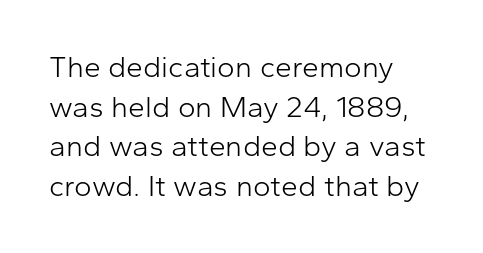
The image shows 30 px light sans-serif type, upright; set left-aligned, normal line spacing (1.32x), normal letter spacing, not underlined; low stroke contrast and a medium x-height.
